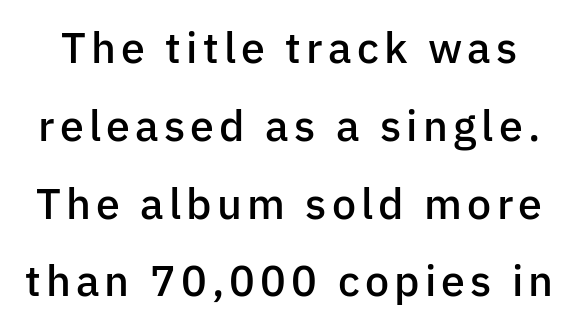
{"serif": "no", "italic": "no", "bold": "semi", "weight": "semibold", "width": "normal", "stroke_contrast": "low", "x_height": "medium", "monospaced": "no", "underline": "no", "line_spacing_ratio": 1.81, "glyph_px": 43}
